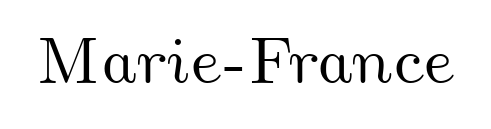
{"width": "wide", "stroke_contrast": "medium", "x_height": "small", "monospaced": "no", "underline": "no", "letter_spacing": "normal", "letter_spacing_em": 0.0, "glyph_px": 66}
